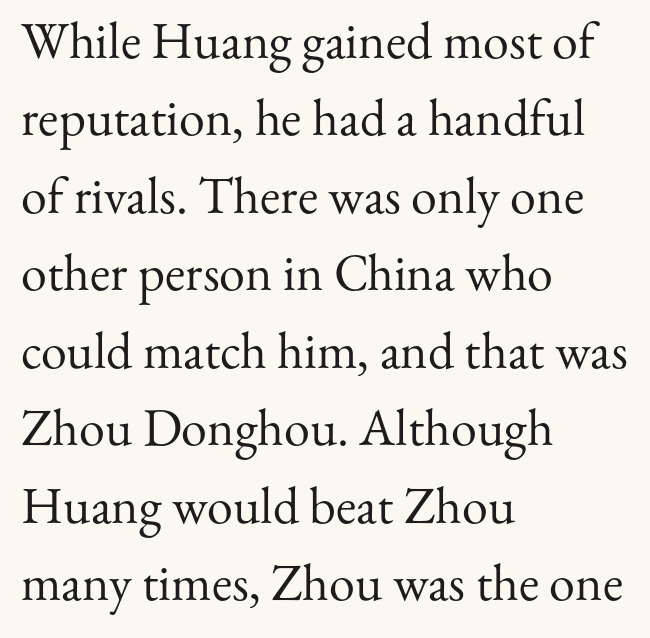
The image shows 52 px regular-weight serif type, upright; set left-aligned, normal line spacing (1.49x), normal letter spacing, not underlined; medium stroke contrast and a small x-height.
